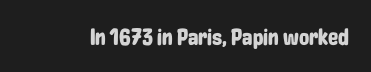
Each word holds together tightly as a unit, with standard inter-letter gaps. Posture: upright roman. The specimen omits any rule beneath the text block's lines.
